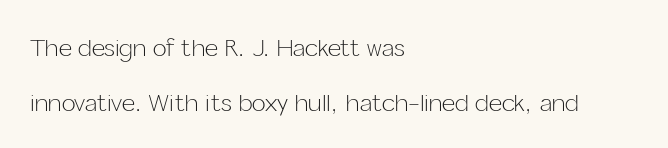
{"italic": "no", "bold": "no", "underline": "no", "align": "left", "line_spacing": "loose", "line_spacing_ratio": 2.37, "letter_spacing": "normal", "letter_spacing_em": 0.0, "glyph_px": 23}
